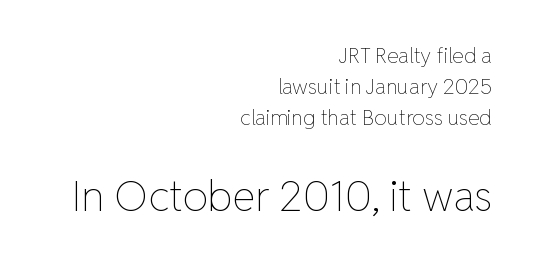
The image shows 42 px thin type, upright; set right-aligned, normal line spacing (1.48x), normal letter spacing, not underlined; the second (bottom) block is 2.0x larger; low stroke contrast and a medium x-height.
